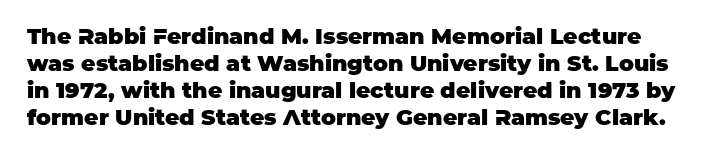
{"italic": "no", "bold": "yes", "underline": "no", "line_spacing_ratio": 1.22, "letter_spacing": "normal", "letter_spacing_em": 0.0, "glyph_px": 22}
